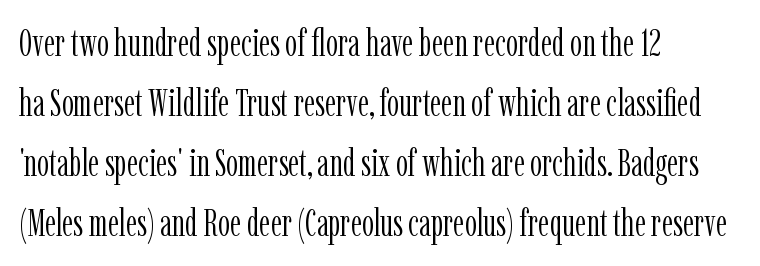
Q: Is the text bold? A: No.
Q: Is the text italic (slanted)? A: No, it is upright.
Q: Is the typeface a serif or a sans-serif typeface? A: Serif.
Q: Is the text underlined? A: No.
Q: How is the paragraph aligned? A: Left-aligned.
Q: Is the spacing between letters normal or unusually wide? A: Normal.
Q: Is the spacing between lines tight, normal or loose? A: Normal.
Q: Width (condensed, normal, or wide)? A: Condensed.
Q: Stroke contrast? A: Low.
Q: x-height? A: Medium.
Q: Monospaced? A: No.
